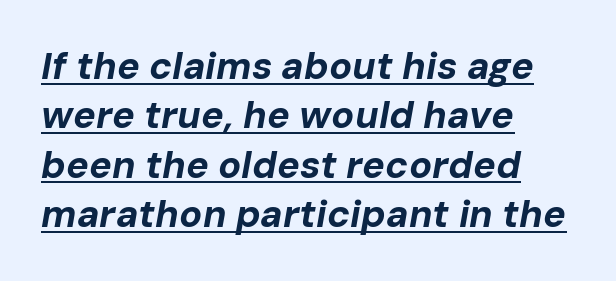
The letterforms sit shoulder to shoulder at normal distance. Emphasis by weight is at full strength: bold. Reading down the column, the eye jumps a familiar distance to each next line. Italic: yes, the glyphs are oblique. Decoration check: the copy is underlined.
